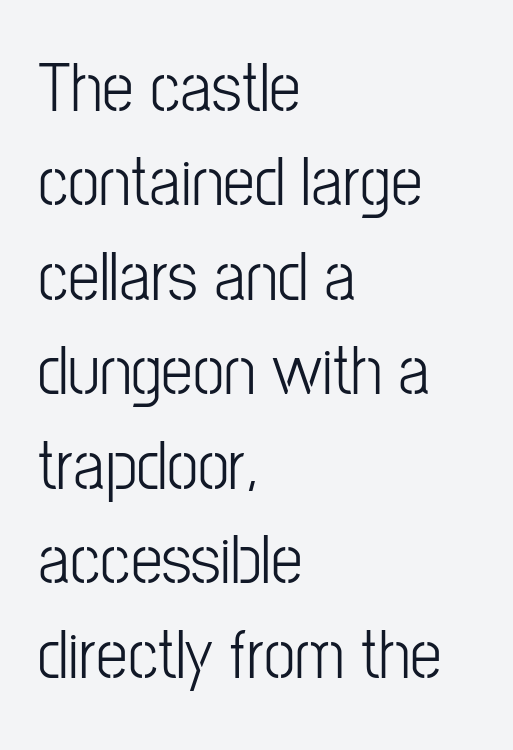
The image shows 71 px light, condensed sans-serif type, upright; set left-aligned, normal line spacing (1.33x), normal letter spacing, not underlined; low stroke contrast and a medium x-height.
